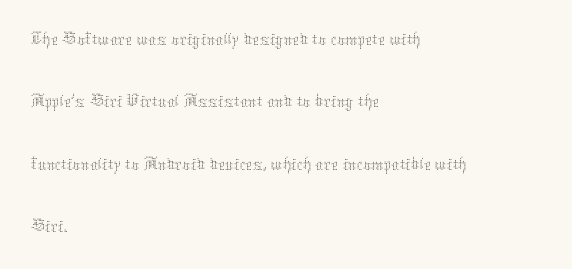
You could not count columns in this text — the font is proportionally spaced. Nope, not italic — everything's standing straight. Vertical stems look standard width or narrower in stroke. Tracking here is standard; glyphs follow each other at the usual distance. The paragraph shown leans on its left margin. A clean baseline with only descenders dipping below it.
